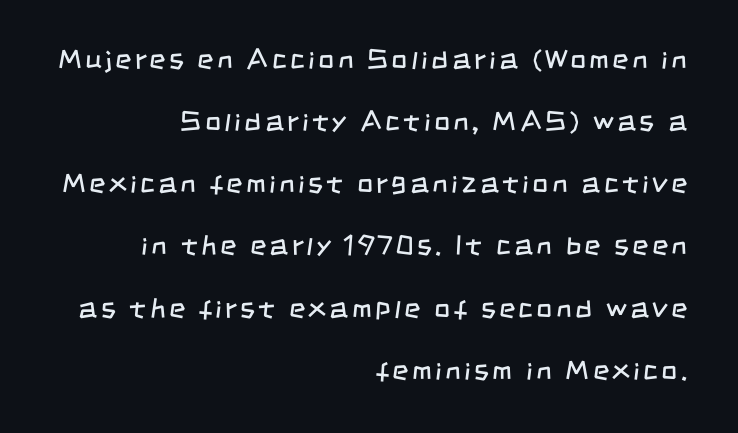
{"serif": "no", "bold": "no", "weight": "regular", "width": "condensed", "stroke_contrast": "low", "x_height": "large", "monospaced": "no", "underline": "no", "align": "right", "line_spacing": "loose", "line_spacing_ratio": 2.22, "glyph_px": 28}
